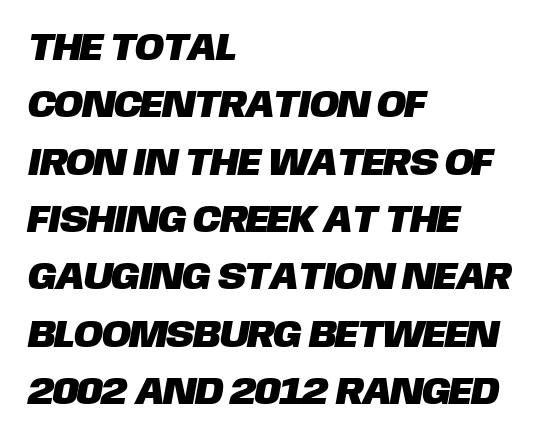
{"serif": "no", "width": "normal", "stroke_contrast": "low", "x_height": "large", "monospaced": "no", "underline": "no", "align": "left", "line_spacing": "normal", "line_spacing_ratio": 1.47, "letter_spacing": "normal", "letter_spacing_em": 0.0, "glyph_px": 39}
